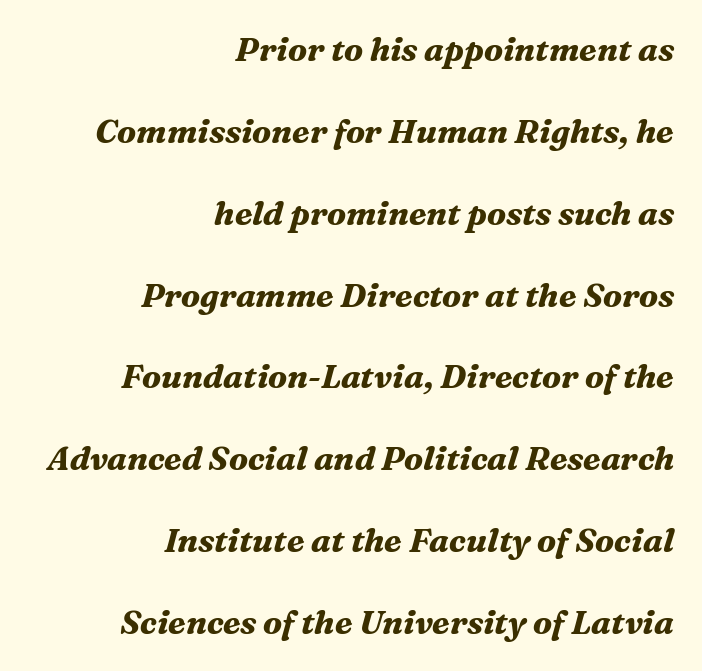
{"serif": "yes", "italic": "yes", "lean": "right", "slant_degrees": 16, "bold": "yes", "weight": "bold", "width": "normal", "stroke_contrast": "medium", "x_height": "medium", "monospaced": "no", "underline": "no", "align": "right", "line_spacing": "loose", "line_spacing_ratio": 2.48, "letter_spacing": "normal", "letter_spacing_em": 0.0, "glyph_px": 33}
